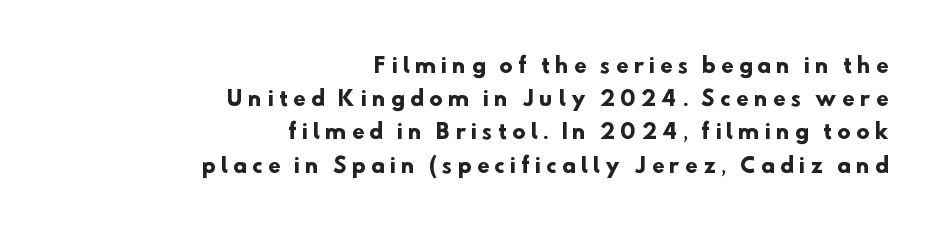
{"bold": "yes", "underline": "no", "align": "right", "line_spacing": "normal", "line_spacing_ratio": 1.66, "letter_spacing": "wide", "letter_spacing_em": 0.29, "glyph_px": 20}
